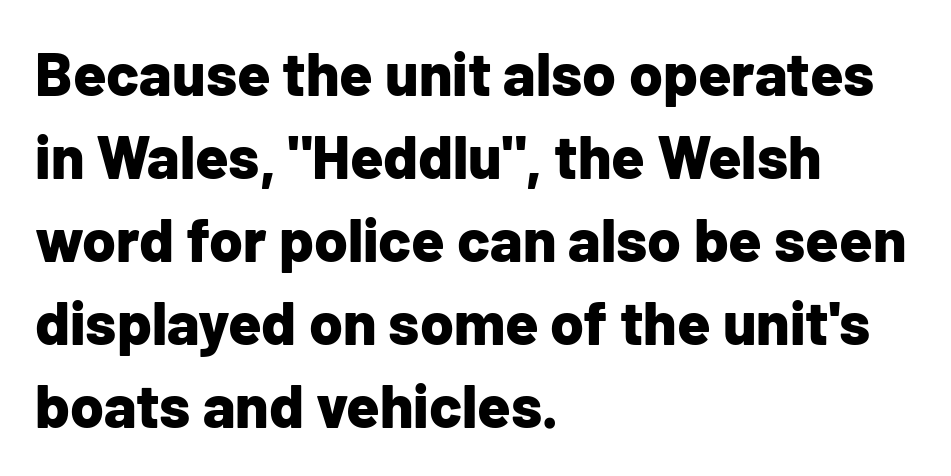
{"serif": "no", "italic": "no", "bold": "yes", "weight": "bold", "width": "normal", "stroke_contrast": "low", "x_height": "medium", "monospaced": "no", "underline": "no", "align": "left", "line_spacing": "normal", "line_spacing_ratio": 1.36, "letter_spacing": "normal", "letter_spacing_em": 0.0, "glyph_px": 61}
